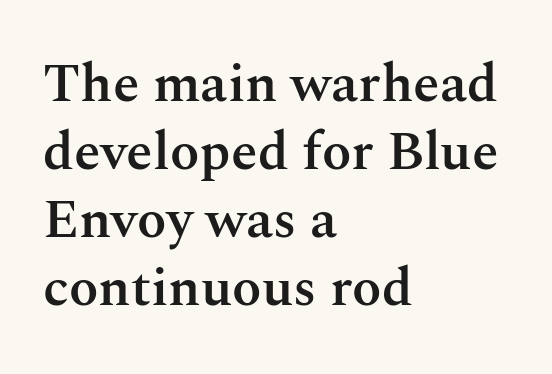
{"serif": "yes", "italic": "no", "bold": "semi", "weight": "semibold", "width": "normal", "stroke_contrast": "medium", "x_height": "medium", "monospaced": "no", "underline": "no", "align": "left", "line_spacing": "normal", "line_spacing_ratio": 1.26, "letter_spacing": "normal", "letter_spacing_em": 0.0, "glyph_px": 54}
